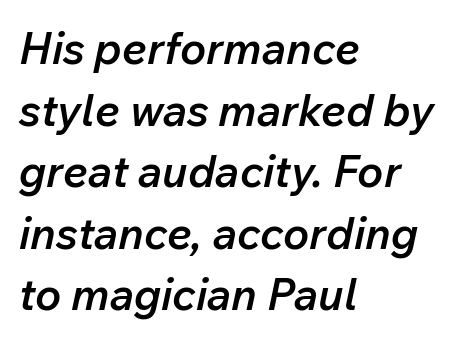
The rendering applies a slant to the glyphs. Typesetter's note: demi weight, one step under bold. Note the varied advance widths — an 'i' is clearly narrower than an 'm'. Baseline-to-baseline distance is the conventional proportion of letter height.
